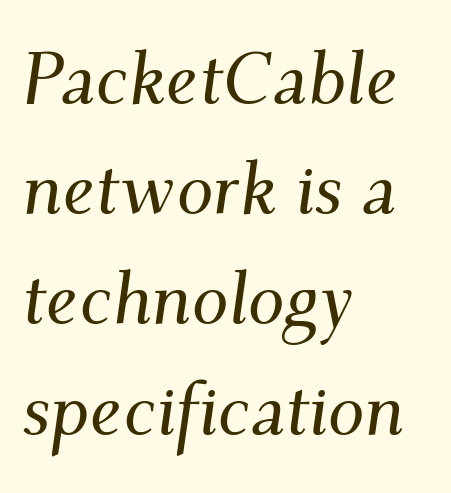
{"serif": "yes", "italic": "yes", "lean": "right", "slant_degrees": 9, "width": "normal", "stroke_contrast": "medium", "x_height": "small", "monospaced": "no", "underline": "no", "align": "left", "line_spacing": "normal", "line_spacing_ratio": 1.51, "letter_spacing": "normal", "letter_spacing_em": 0.0, "glyph_px": 73}
